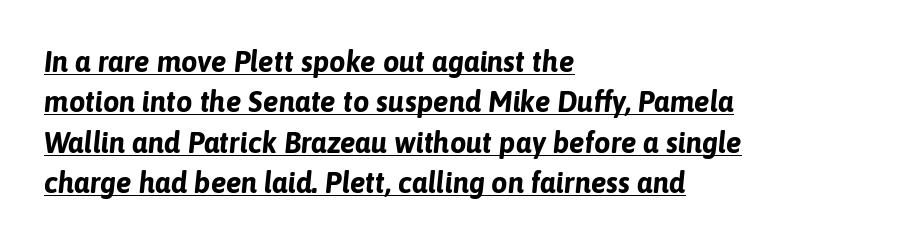
The image shows 29 px bold type, italic (leaning right); set left-aligned, normal line spacing (1.39x), normal letter spacing, underlined; low stroke contrast and a medium x-height.
